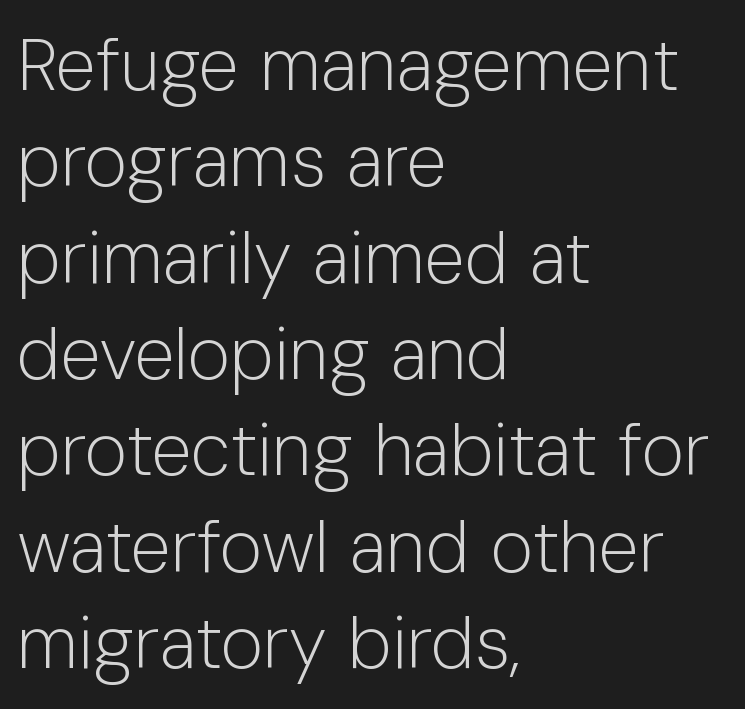
{"serif": "no", "italic": "no", "bold": "no", "weight": "light", "width": "normal", "stroke_contrast": "low", "x_height": "medium", "monospaced": "no", "underline": "no", "align": "left", "line_spacing": "normal", "line_spacing_ratio": 1.32, "letter_spacing": "normal", "letter_spacing_em": 0.0, "glyph_px": 73}
